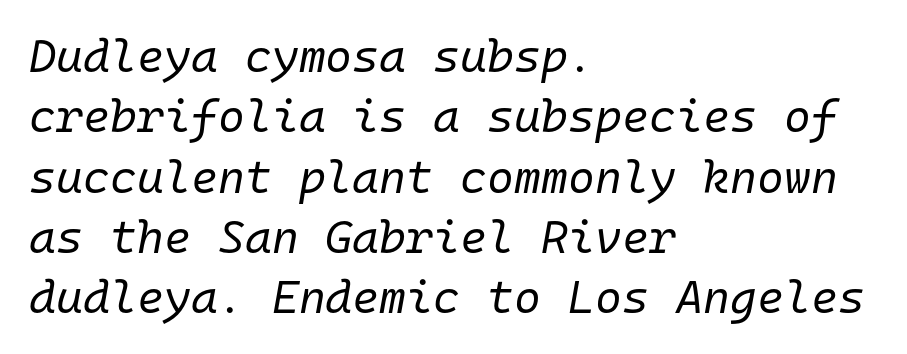
The image shows 46 px regular-weight type, italic (leaning right), monospaced; set left-aligned, normal line spacing (1.31x), normal letter spacing, not underlined; low stroke contrast and a medium x-height.
